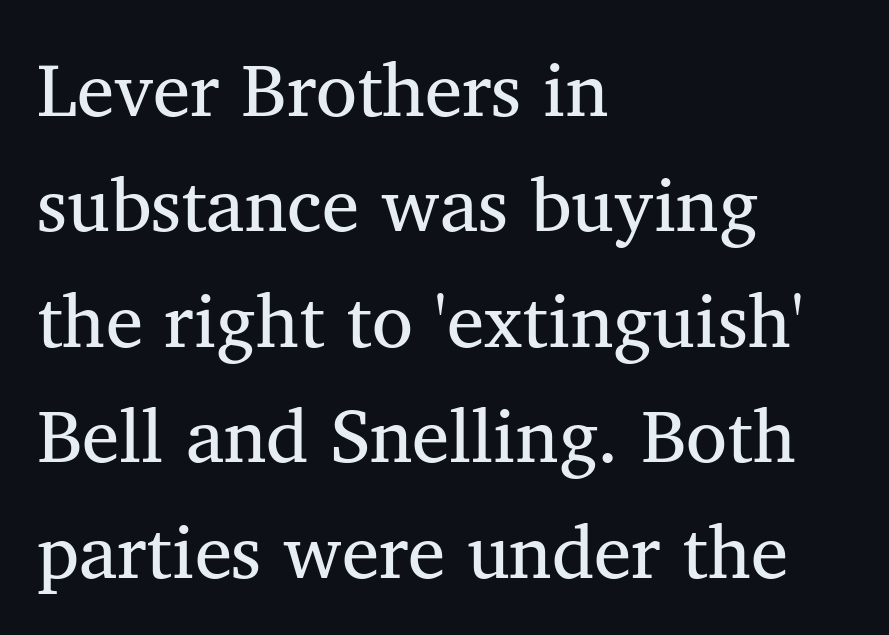
The image shows 75 px regular-weight serif type, upright; set left-aligned, normal line spacing (1.54x), normal letter spacing, not underlined; medium stroke contrast and a medium x-height.
